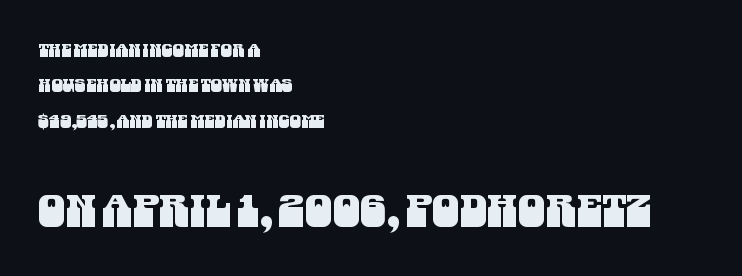
{"serif": "no", "width": "condensed", "stroke_contrast": "medium", "x_height": "large", "monospaced": "no", "underline": "no", "align": "left", "line_spacing": "loose", "line_spacing_ratio": 1.97, "letter_spacing": "normal", "letter_spacing_em": 0.0, "larger_block": "second", "size_ratio": 2.44, "glyph_px": 44}
